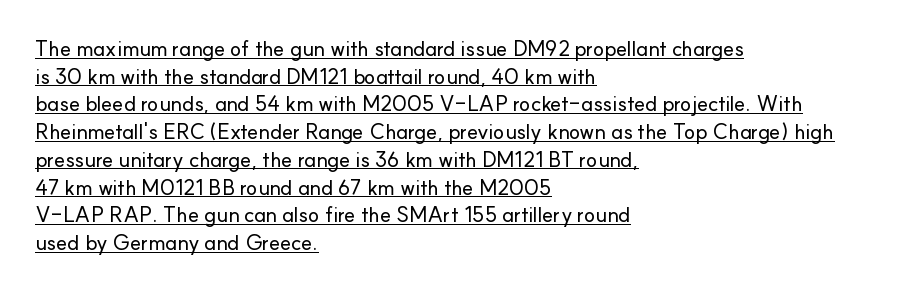
The gaps between neighbouring characters are ordinary and unremarkable. Posture: upright roman. Leading matches the norm, producing a regular column. A classic flush-left, rag-right setting is used for this passage.
